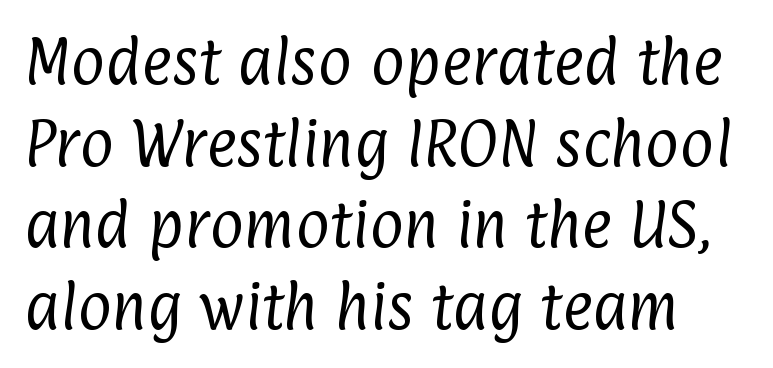
{"serif": "no", "bold": "no", "weight": "regular", "width": "condensed", "stroke_contrast": "low", "x_height": "medium", "monospaced": "no", "underline": "no", "line_spacing": "normal", "line_spacing_ratio": 1.57, "letter_spacing": "normal", "letter_spacing_em": 0.0, "glyph_px": 52}
